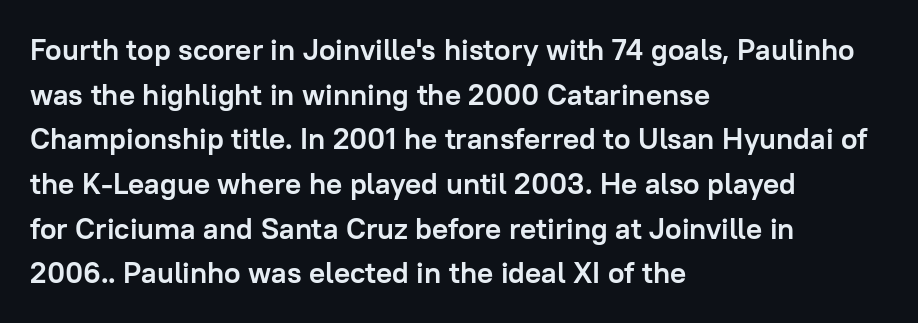
The letters advance in unequal steps, a hallmark of proportional type. One-word summary of the alignment: left. Regarding serifs, this sample does without them. This is the regular roman posture of the typeface. The glyphs have the mass of a bold cut. Students, observe: this is what conventionally led text looks like.
